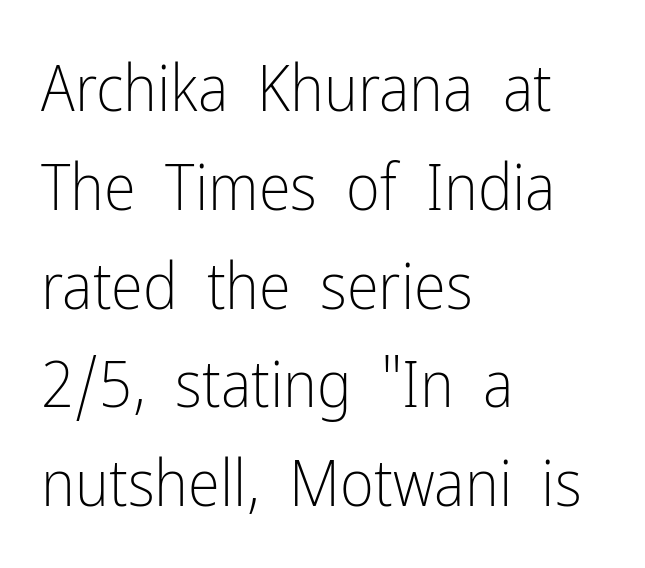
{"serif": "no", "italic": "no", "bold": "no", "weight": "light", "width": "condensed", "stroke_contrast": "low", "x_height": "medium", "monospaced": "no", "underline": "no", "align": "left", "line_spacing": "normal", "line_spacing_ratio": 1.52, "letter_spacing": "normal", "letter_spacing_em": 0.0, "glyph_px": 65}
